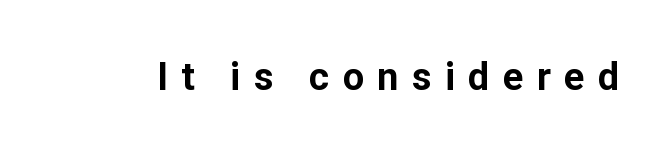
Q: Is the text bold? A: Yes.
Q: Is the text italic (slanted)? A: No, it is upright.
Q: Is the typeface a serif or a sans-serif typeface? A: Sans-serif.
Q: Is the text underlined? A: No.
Q: Is the spacing between letters normal or unusually wide? A: Unusually wide.
Q: Width (condensed, normal, or wide)? A: Normal.
Q: Stroke contrast? A: Low.
Q: x-height? A: Medium.
Q: Monospaced? A: No.
